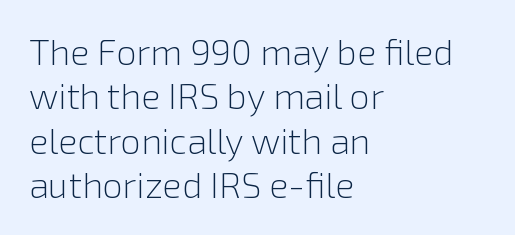
Descender tails drop into unmarked territory. The typesetting does not lean heavy: it is not bold. Each word holds together tightly as a unit, with standard inter-letter gaps. Does the type have serifs? No, each stem ends abruptly. Notice how the stems are strictly vertical — no italics here.
